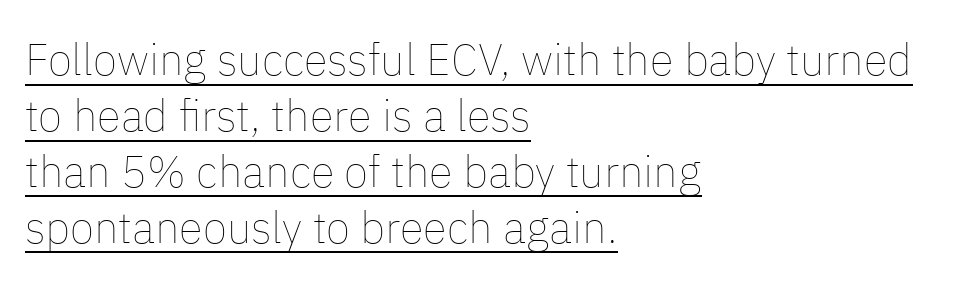
The image shows 44 px thin type, upright; set left-aligned, normal line spacing (1.27x), normal letter spacing, underlined; low stroke contrast and a medium x-height.
